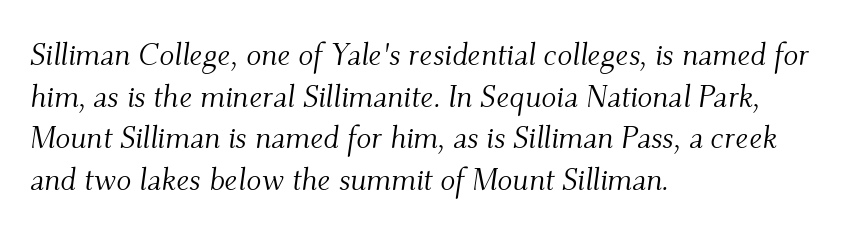
The image shows 31 px light serif type, italic (leaning right); set left-aligned, normal line spacing (1.34x), normal letter spacing, not underlined; medium stroke contrast and a small x-height.
